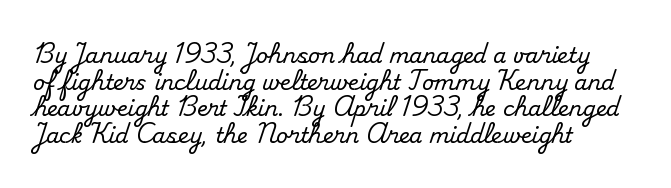
{"underline": "no", "align": "left", "line_spacing": "normal", "line_spacing_ratio": 1.27, "letter_spacing": "normal", "letter_spacing_em": 0.0, "glyph_px": 21}
